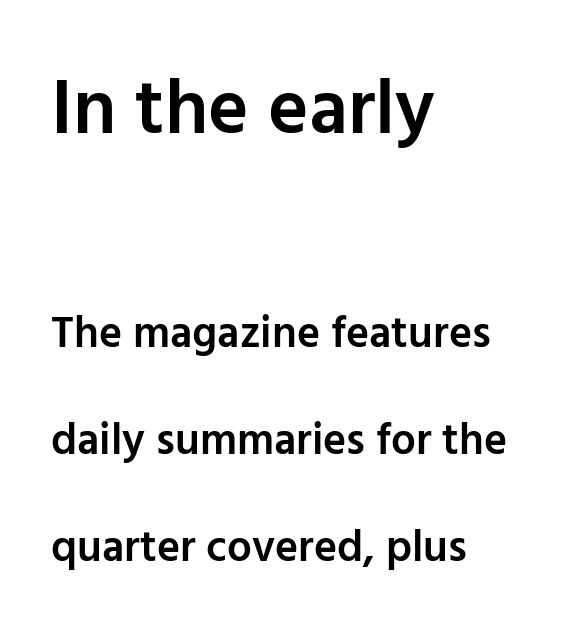
The leading is generous, giving the passage an open texture. This sample has the flowing, uneven cadence of proportional lettering. Nothing unusual about the tracking: characters are spaced as the font intends. In terms of posture, this sample is upright.
